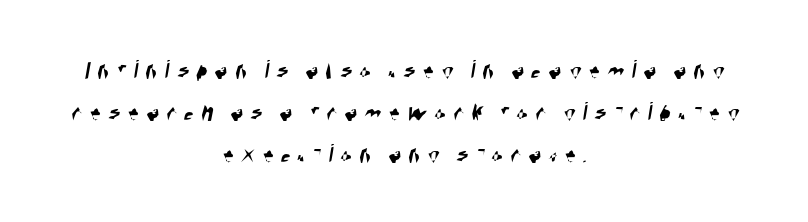
Q: Is the text underlined? A: No.
Q: How is the paragraph aligned? A: Centered.
Q: Is the spacing between letters normal or unusually wide? A: Unusually wide.
Q: Is the spacing between lines tight, normal or loose? A: Normal.
